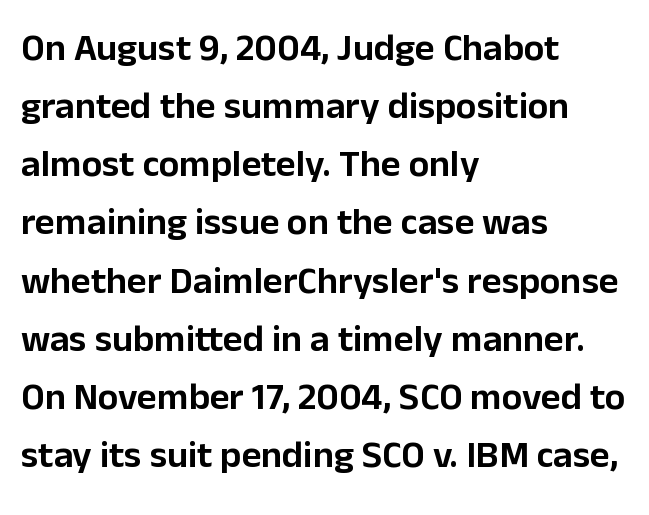
The image shows 38 px sans-serif type, upright; set left-aligned, normal line spacing (1.53x), normal letter spacing, not underlined; low stroke contrast and a medium x-height.
